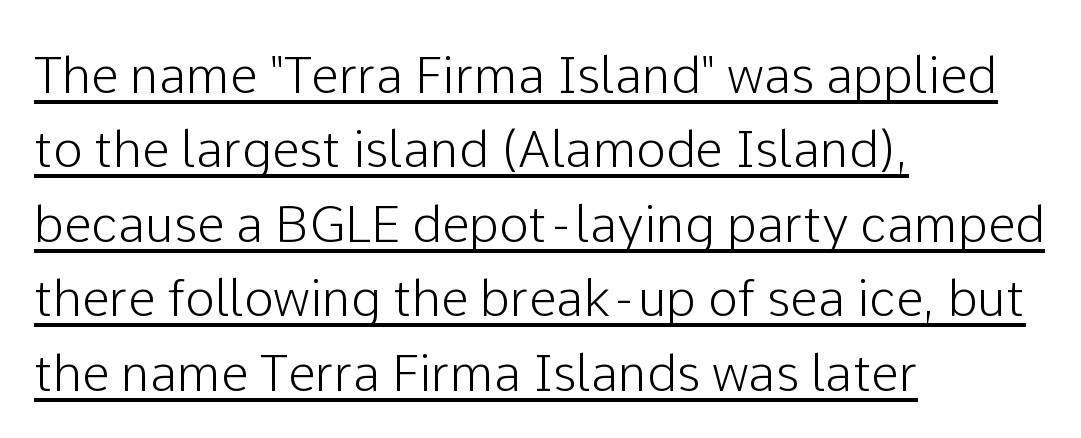
Q: Is the text italic (slanted)? A: No, it is upright.
Q: Is the typeface a serif or a sans-serif typeface? A: Sans-serif.
Q: Is the text underlined? A: Yes.
Q: How is the paragraph aligned? A: Left-aligned.
Q: Is the spacing between letters normal or unusually wide? A: Normal.
Q: Is the spacing between lines tight, normal or loose? A: Normal.
Q: Width (condensed, normal, or wide)? A: Normal.
Q: Stroke contrast? A: Low.
Q: x-height? A: Medium.
Q: Monospaced? A: No.
